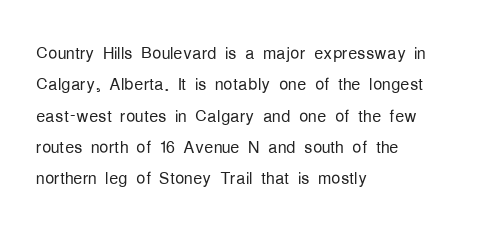
One glance says typical: line gaps are just what's usual. What stands out about the letter spacing? Nothing — it is the standard amount. This reads as an unemphasized weight, regular at the heaviest. The text block is weighted toward the left margin, trailing off unevenly rightward. Descender tails drop into unmarked territory. The specimen reads as upright at a glance.
